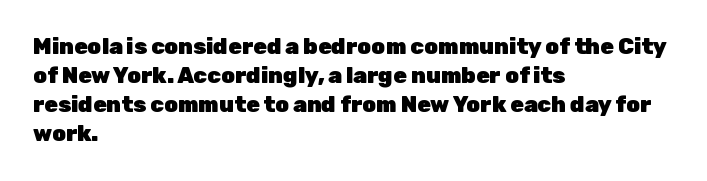
Q: Is the text bold? A: Yes.
Q: Is the text italic (slanted)? A: No, it is upright.
Q: Is the text underlined? A: No.
Q: How is the paragraph aligned? A: Left-aligned.
Q: Is the spacing between letters normal or unusually wide? A: Normal.
Q: Is the spacing between lines tight, normal or loose? A: Normal.
